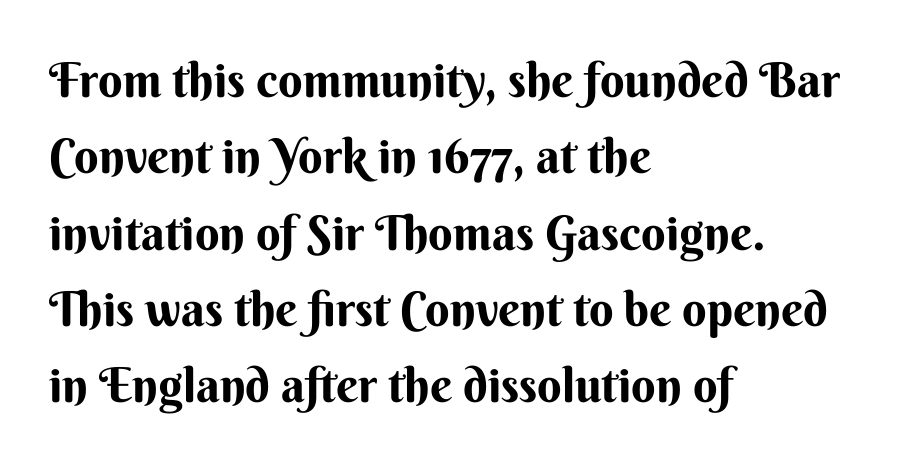
Q: Is the text bold? A: Yes.
Q: Is the text italic (slanted)? A: No, it is upright.
Q: Is the typeface a serif or a sans-serif typeface? A: Sans-serif.
Q: Is the text underlined? A: No.
Q: How is the paragraph aligned? A: Left-aligned.
Q: Is the spacing between letters normal or unusually wide? A: Normal.
Q: Is the spacing between lines tight, normal or loose? A: Normal.
Q: Width (condensed, normal, or wide)? A: Normal.
Q: Stroke contrast? A: Medium.
Q: x-height? A: Small.
Q: Monospaced? A: No.
